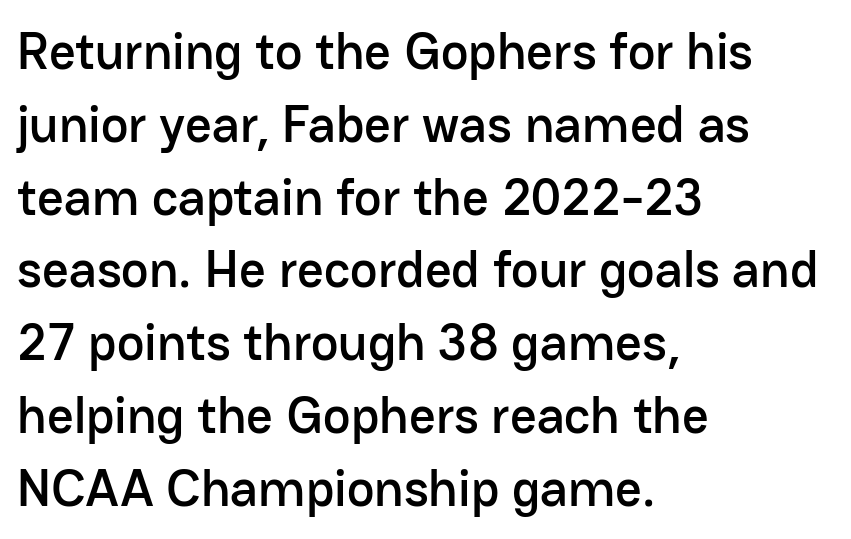
The designer left line spacing at the default. Stroke terminals: plain, sans-serif. This is roman type, the default non-slanted kind. The words here are not underlined. Line starts are locked; line ends wander. A typesetter would call this proportional, since set widths differ per character.
